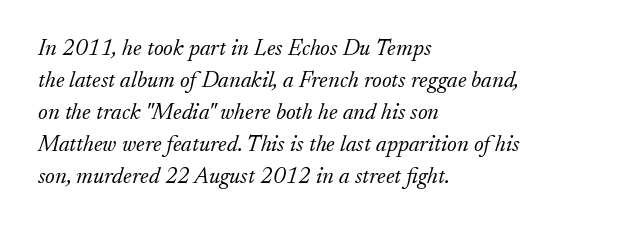
{"italic": "yes", "lean": "right", "slant_degrees": 17, "bold": "no", "underline": "no", "align": "left", "line_spacing": "normal", "line_spacing_ratio": 1.39, "letter_spacing": "normal", "letter_spacing_em": 0.0, "glyph_px": 23}
